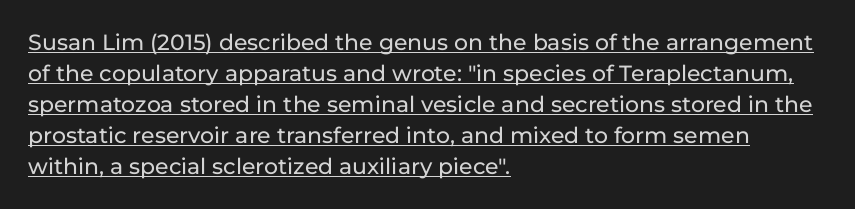
Baseline-to-baseline distance is the conventional proportion of letter height. Notice how the passage keeps a crisp vertical edge on the left only. Posture: vertical. Looks like someone drew a line under every word here. Standard letterfit; no display-style spreading of the glyphs.
